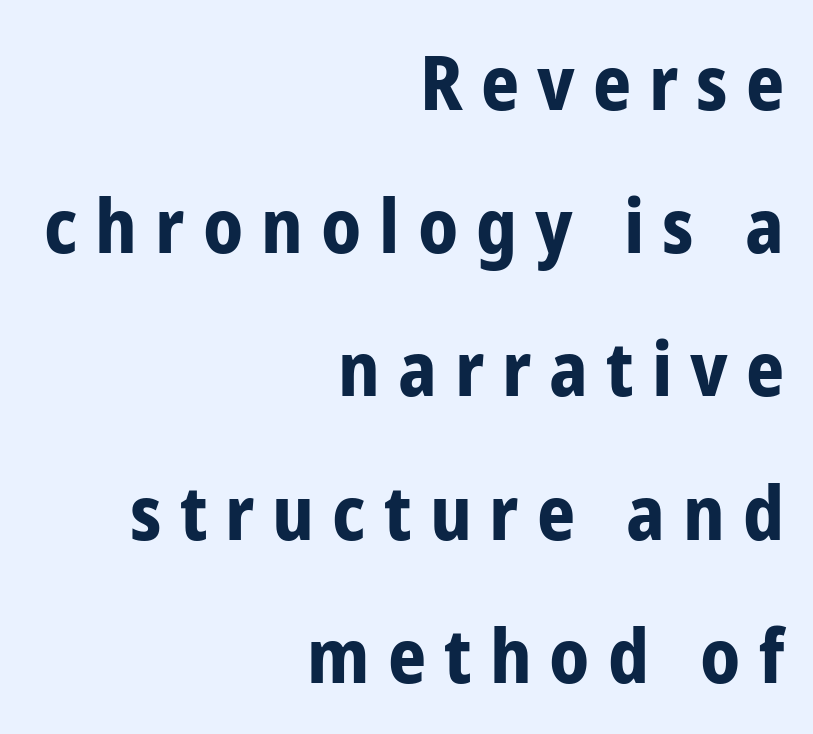
Q: Is the text bold? A: Yes.
Q: Is the text italic (slanted)? A: No, it is upright.
Q: Is the typeface a serif or a sans-serif typeface? A: Sans-serif.
Q: Is the text underlined? A: No.
Q: How is the paragraph aligned? A: Right-aligned.
Q: Is the spacing between letters normal or unusually wide? A: Unusually wide.
Q: Is the spacing between lines tight, normal or loose? A: Loose.
Q: Width (condensed, normal, or wide)? A: Condensed.
Q: Stroke contrast? A: Low.
Q: x-height? A: Medium.
Q: Monospaced? A: No.
